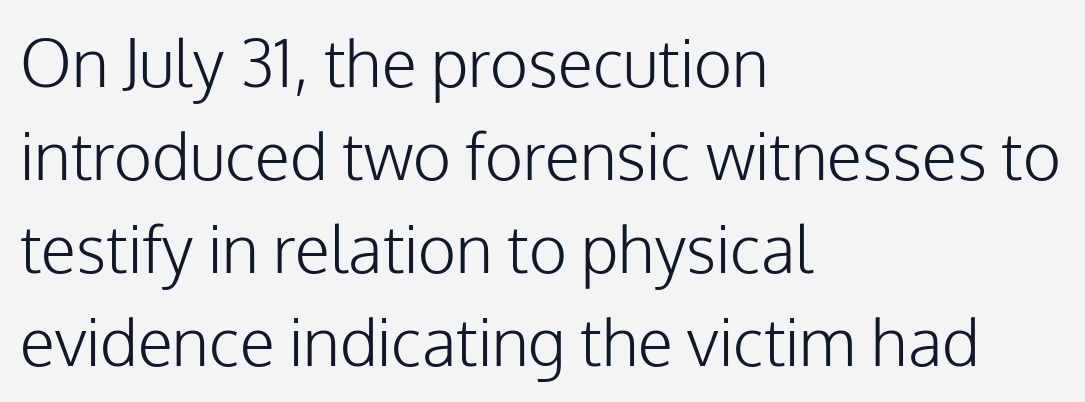
The image shows 65 px light sans-serif type, upright; set left-aligned, normal line spacing (1.43x), normal letter spacing, not underlined; low stroke contrast and a medium x-height.
